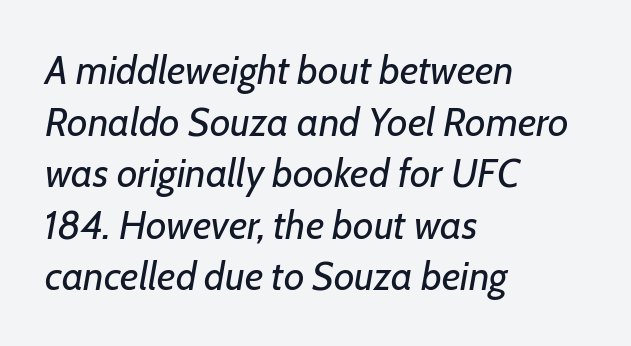
You could not count columns in this text — the font is proportionally spaced. Line spacing here is normal. The words here are not underlined. Typeset ragged right — the left edge is the straight one. What stands out about the letter spacing? Nothing — it is the standard amount.
